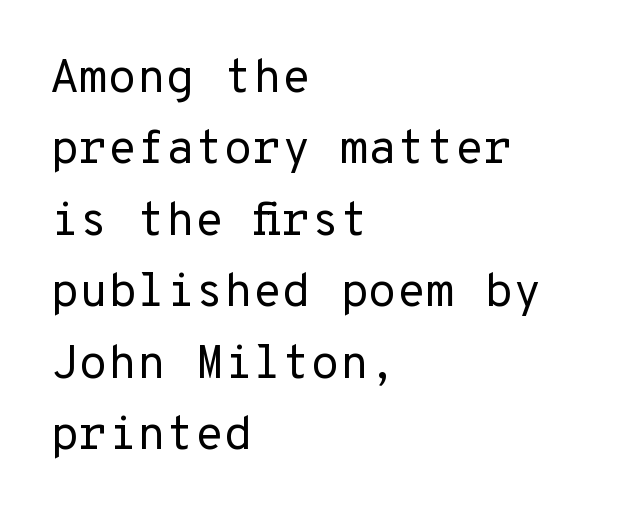
If you measured baseline to baseline, you'd find a middling distance. These glyphs show unthickened strokes, regular width or finer. Each letter's strokes conclude bluntly, with no projecting serifs. These lines keep a tight, regular rhythm from letter to letter. The passage shown is not underscored anywhere. Compared with a centered layout, this one pins lines to the left instead.
